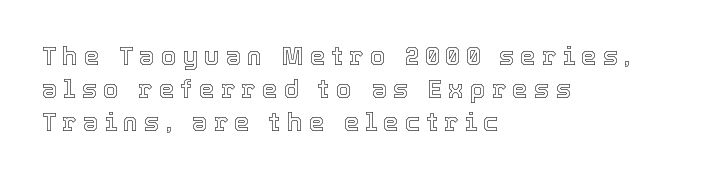
Compared with a centered layout, this one pins lines to the left instead. Glyph-to-glyph distance is far greater than everyday printed text. The strip under each line holds only bare page. Is there any slant? The stems are plumb. The designer left line spacing at the default.
